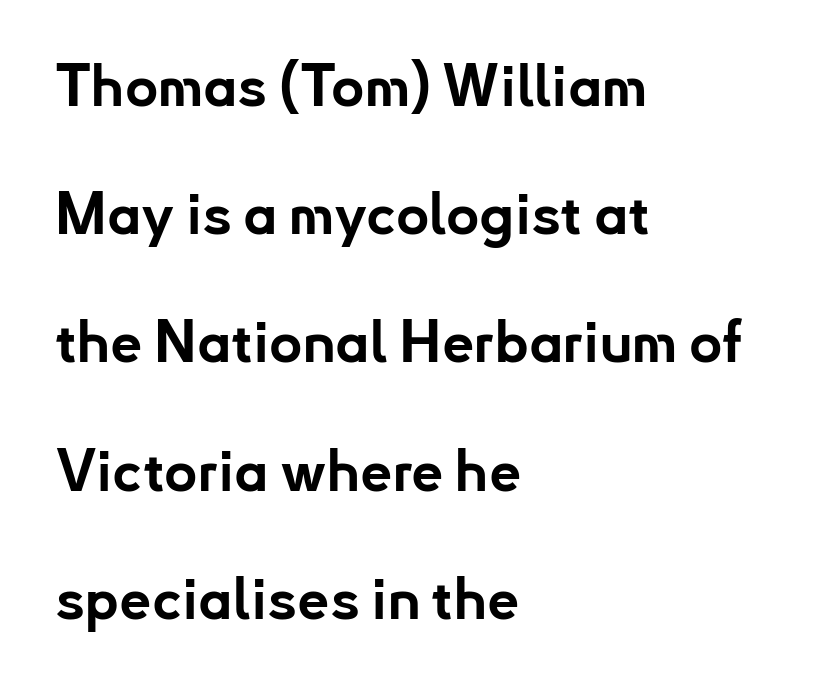
{"serif": "no", "italic": "no", "bold": "yes", "weight": "bold", "width": "normal", "stroke_contrast": "low", "x_height": "small", "monospaced": "no", "underline": "no", "align": "left", "line_spacing": "loose", "line_spacing_ratio": 2.25, "letter_spacing": "normal", "letter_spacing_em": 0.0, "glyph_px": 57}
